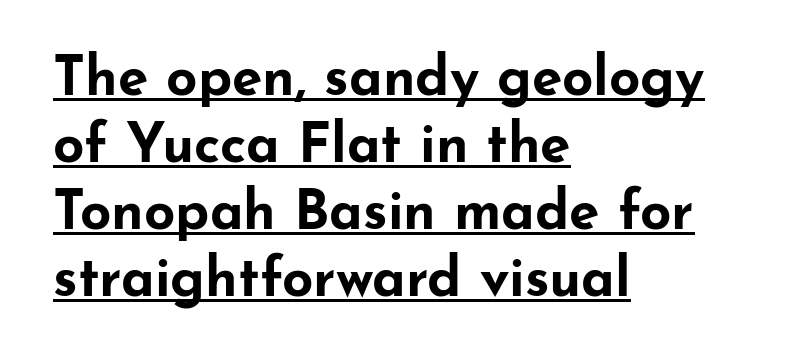
Q: Is the text bold? A: Yes.
Q: Is the text italic (slanted)? A: No, it is upright.
Q: Is the typeface a serif or a sans-serif typeface? A: Sans-serif.
Q: Is the text underlined? A: Yes.
Q: How is the paragraph aligned? A: Left-aligned.
Q: Is the spacing between letters normal or unusually wide? A: Normal.
Q: Width (condensed, normal, or wide)? A: Wide.
Q: Stroke contrast? A: Low.
Q: x-height? A: Small.
Q: Monospaced? A: No.
